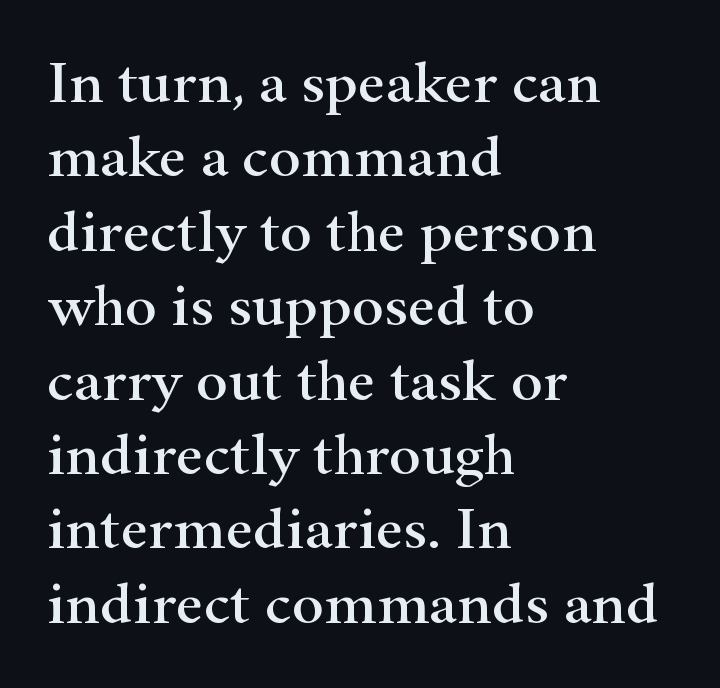
Descenders are the only things crossing below the line. Ordinary non-slanted type is in use. In CSS terms this would be text-align: left. Short note: letters normally spaced. A serif font was chosen for this passage. You could not count columns in this text — the font is proportionally spaced.
